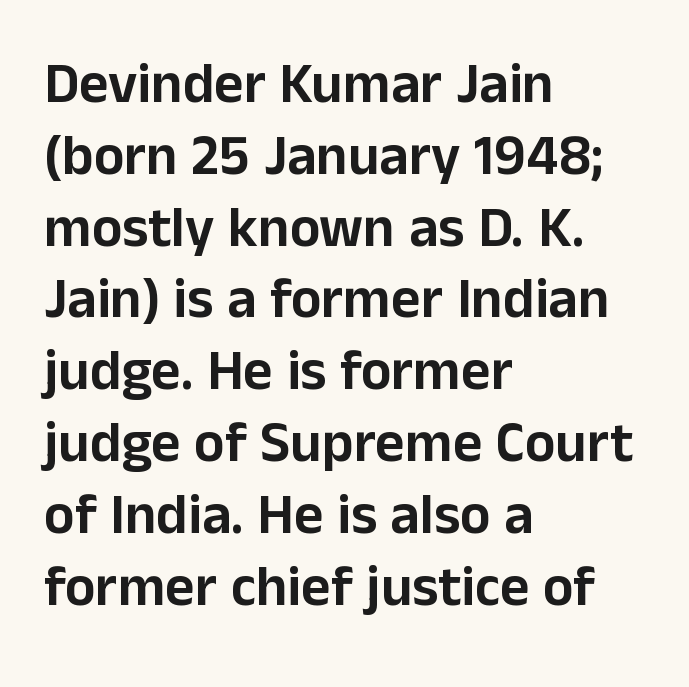
{"serif": "no", "italic": "no", "width": "normal", "stroke_contrast": "low", "x_height": "medium", "monospaced": "no", "underline": "no", "align": "left", "line_spacing": "normal", "line_spacing_ratio": 1.26, "letter_spacing": "normal", "letter_spacing_em": 0.0, "glyph_px": 57}
